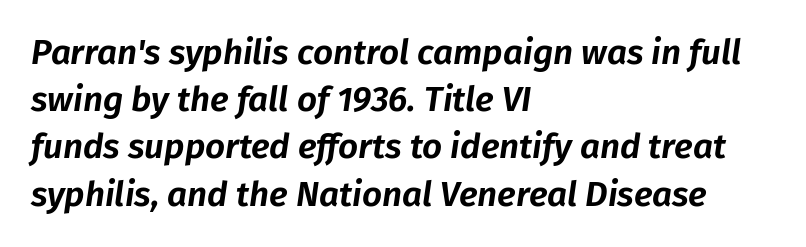
The image shows 35 px text type, italic (leaning right); set left-aligned, normal line spacing (1.35x), normal letter spacing, not underlined; low stroke contrast and a medium x-height.
